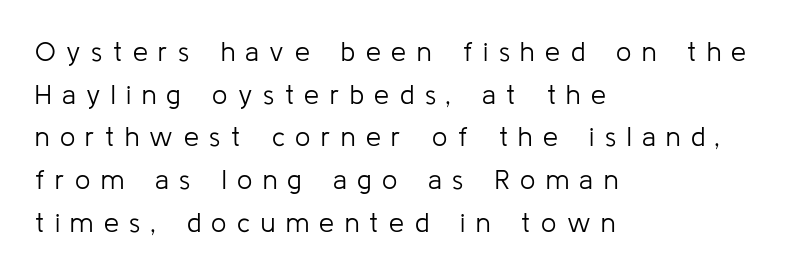
{"italic": "no", "bold": "no", "underline": "no", "align": "left", "line_spacing": "normal", "line_spacing_ratio": 1.58, "letter_spacing": "wide", "letter_spacing_em": 0.39, "glyph_px": 27}
